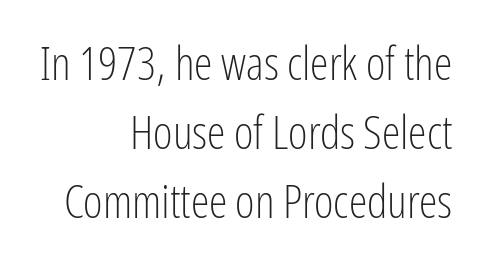
The image shows 47 px light, condensed sans-serif type, upright; set right-aligned, normal line spacing (1.47x), normal letter spacing, not underlined; low stroke contrast and a medium x-height.
